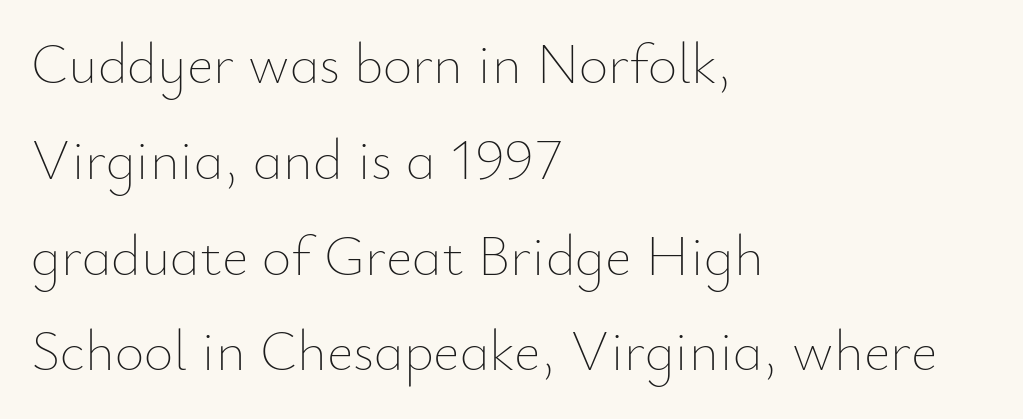
{"italic": "no", "bold": "no", "weight": "thin", "width": "normal", "stroke_contrast": "low", "x_height": "small", "monospaced": "no", "underline": "no", "align": "left", "line_spacing": "normal", "line_spacing_ratio": 1.68, "letter_spacing": "normal", "letter_spacing_em": 0.0, "glyph_px": 57}
